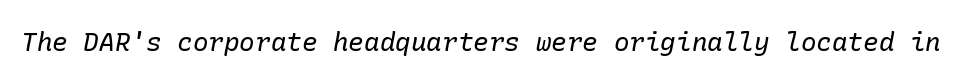
The face used here is rendered with its standard letterfit. The words here are not underlined. Does the lettering tilt? It does — this is italic. The passage shown is not bold in any degree.
